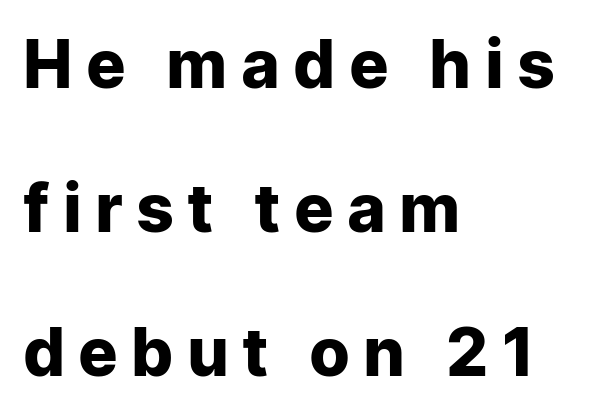
Q: Is the text bold? A: Yes.
Q: Is the text italic (slanted)? A: No, it is upright.
Q: Is the typeface a serif or a sans-serif typeface? A: Sans-serif.
Q: Is the text underlined? A: No.
Q: How is the paragraph aligned? A: Left-aligned.
Q: Is the spacing between letters normal or unusually wide? A: Unusually wide.
Q: Is the spacing between lines tight, normal or loose? A: Loose.
Q: Width (condensed, normal, or wide)? A: Normal.
Q: Stroke contrast? A: Low.
Q: x-height? A: Medium.
Q: Monospaced? A: No.
